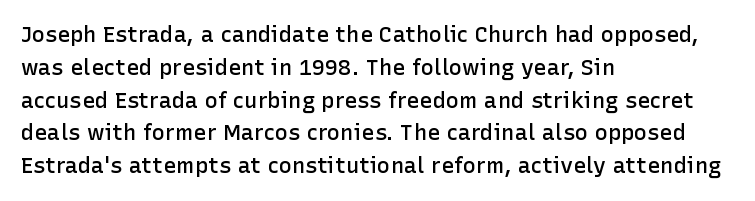
The image shows 22 px text type, upright; set left-aligned, normal line spacing (1.49x), normal letter spacing, not underlined.
